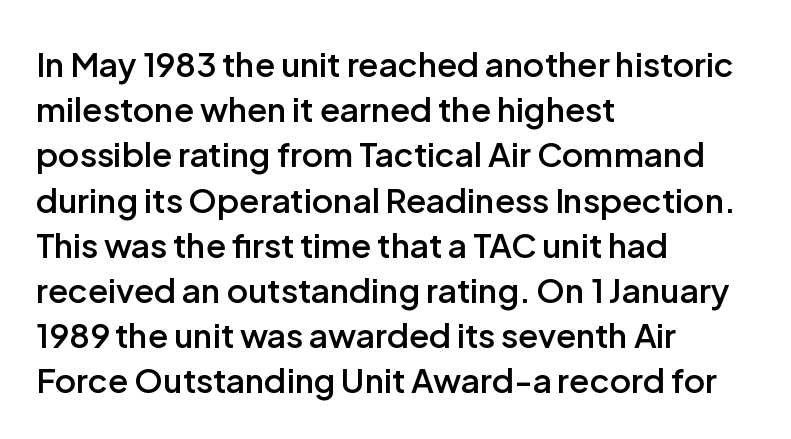
{"serif": "no", "italic": "no", "bold": "semi", "weight": "semibold", "width": "normal", "stroke_contrast": "low", "x_height": "medium", "monospaced": "no", "underline": "no", "align": "left", "line_spacing": "normal", "line_spacing_ratio": 1.37, "letter_spacing": "normal", "letter_spacing_em": 0.0, "glyph_px": 33}
